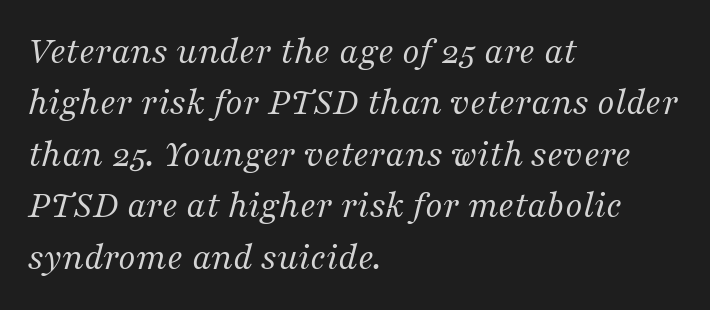
Q: Is the text bold? A: No.
Q: Is the text italic (slanted)? A: Yes, it leans right by about 16 degrees.
Q: Is the typeface a serif or a sans-serif typeface? A: Serif.
Q: Is the text underlined? A: No.
Q: How is the paragraph aligned? A: Left-aligned.
Q: Is the spacing between letters normal or unusually wide? A: Normal.
Q: Is the spacing between lines tight, normal or loose? A: Normal.
Q: Width (condensed, normal, or wide)? A: Normal.
Q: Stroke contrast? A: Medium.
Q: x-height? A: Medium.
Q: Monospaced? A: No.
